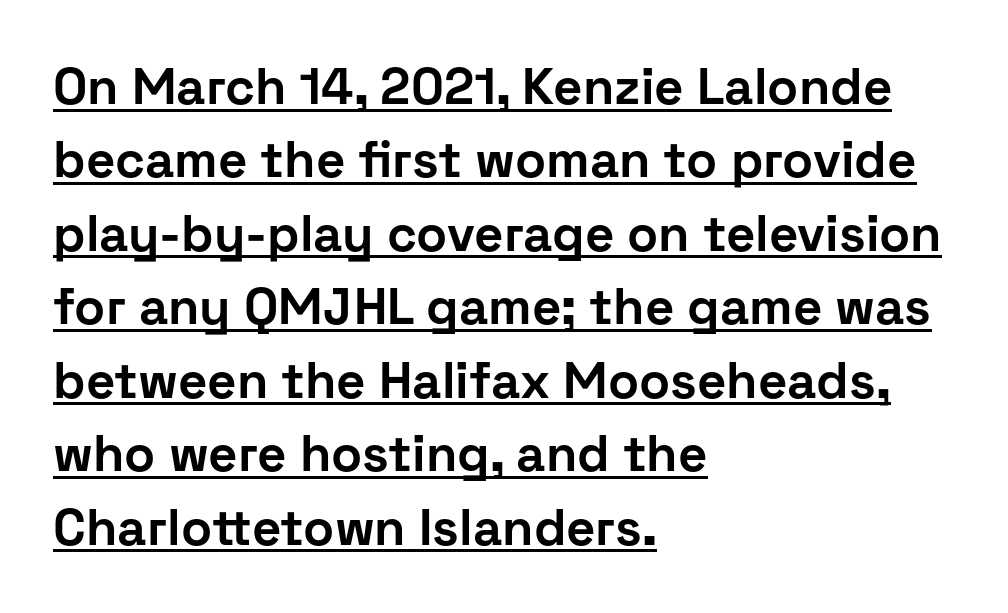
On the weight axis this lands at bold, roughly 700. The lines sit at an ordinary, default distance from one another. Does the lettering tilt? It doesn't — this is upright. The string is rendered with underlining switched on.
